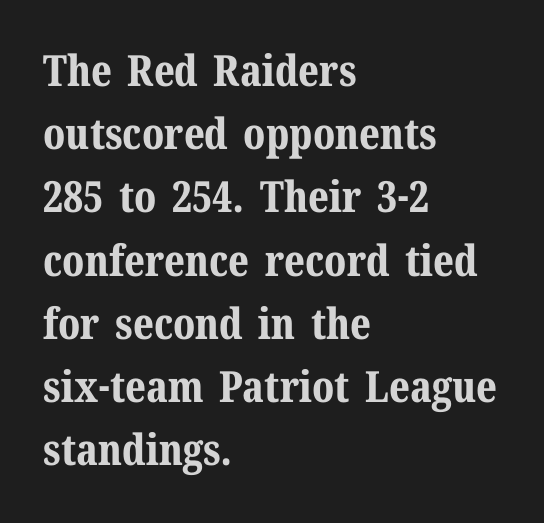
The image shows 43 px bold serif type, upright; set left-aligned, normal line spacing (1.47x), normal letter spacing, not underlined; medium stroke contrast and a medium x-height.
